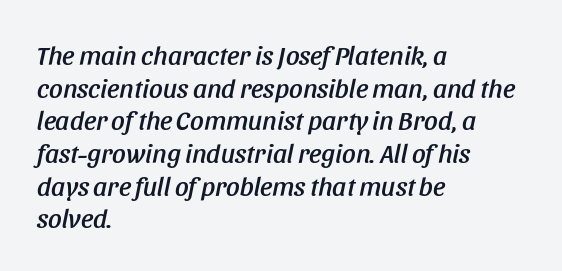
{"italic": "yes", "lean": "right", "slant_degrees": 11, "underline": "no", "align": "left", "line_spacing_ratio": 1.21, "letter_spacing": "normal", "letter_spacing_em": 0.0, "glyph_px": 27}
